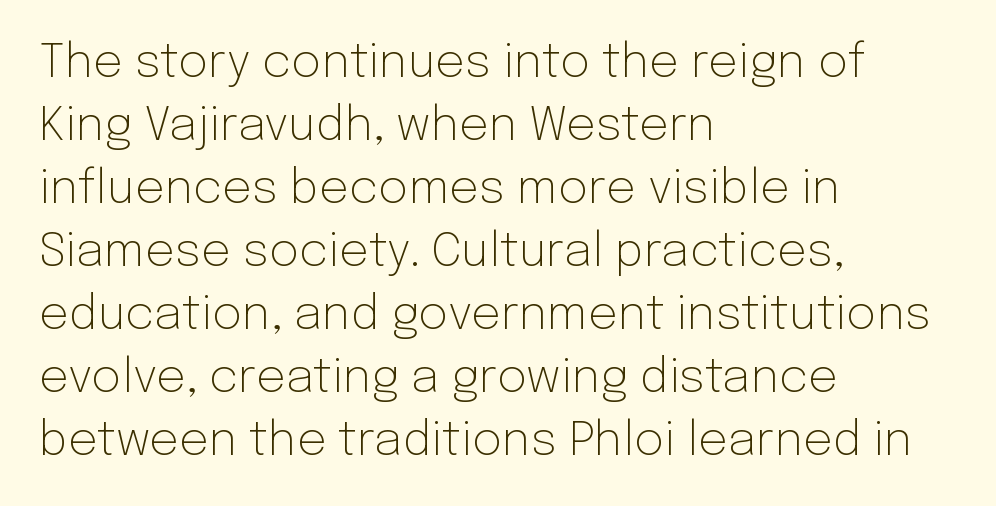
{"serif": "no", "italic": "no", "bold": "no", "weight": "light", "width": "normal", "stroke_contrast": "low", "x_height": "medium", "monospaced": "no", "underline": "no", "align": "left", "line_spacing": "normal", "line_spacing_ratio": 1.34, "letter_spacing": "normal", "letter_spacing_em": 0.0, "glyph_px": 47}
